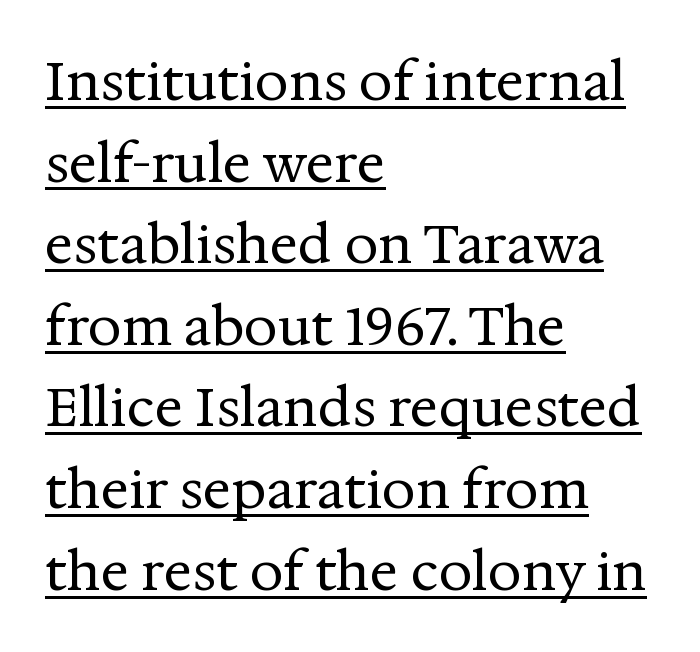
Is there much room between lines? A standard amount, neither cramped nor airy. The weight tops out at a normal text grade. Unlike a clean sans, this face finishes its strokes with serifs. No italicization has been applied; the sample stays upright.
